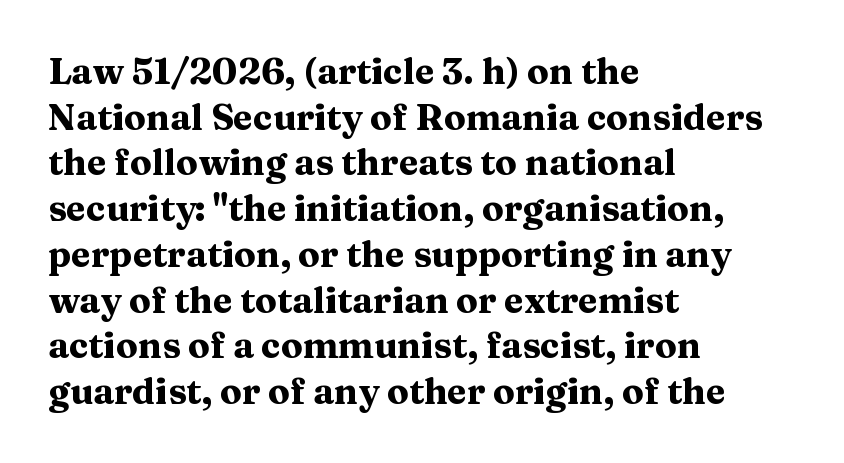
{"serif": "yes", "italic": "no", "bold": "yes", "weight": "heavy", "width": "wide", "stroke_contrast": "medium", "x_height": "medium", "monospaced": "no", "underline": "no", "align": "left", "line_spacing": "normal", "line_spacing_ratio": 1.27, "letter_spacing": "normal", "letter_spacing_em": 0.0, "glyph_px": 36}
